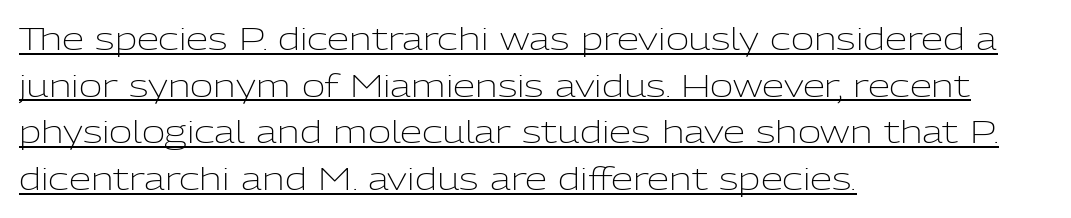
Q: Is the text bold? A: No.
Q: Is the text italic (slanted)? A: No, it is upright.
Q: Is the typeface a serif or a sans-serif typeface? A: Sans-serif.
Q: Is the text underlined? A: Yes.
Q: How is the paragraph aligned? A: Left-aligned.
Q: Is the spacing between letters normal or unusually wide? A: Normal.
Q: Is the spacing between lines tight, normal or loose? A: Normal.
Q: Width (condensed, normal, or wide)? A: Normal.
Q: Stroke contrast? A: Low.
Q: x-height? A: Medium.
Q: Monospaced? A: No.
